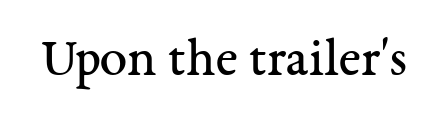
Q: Is the text bold? A: No.
Q: Is the text italic (slanted)? A: No, it is upright.
Q: Is the typeface a serif or a sans-serif typeface? A: Serif.
Q: Is the text underlined? A: No.
Q: Is the spacing between letters normal or unusually wide? A: Normal.
Q: Width (condensed, normal, or wide)? A: Normal.
Q: Stroke contrast? A: Medium.
Q: x-height? A: Medium.
Q: Monospaced? A: No.
